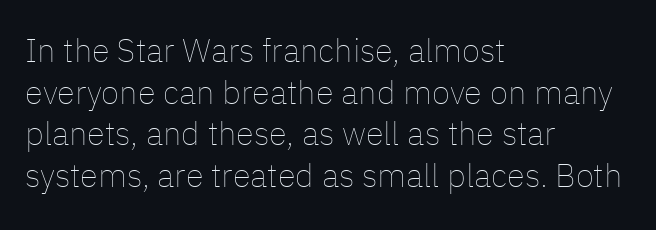
{"italic": "no", "bold": "no", "weight": "thin", "width": "normal", "stroke_contrast": "low", "x_height": "medium", "monospaced": "no", "underline": "no", "align": "left", "line_spacing": "normal", "line_spacing_ratio": 1.26, "letter_spacing": "normal", "letter_spacing_em": 0.0, "glyph_px": 33}
